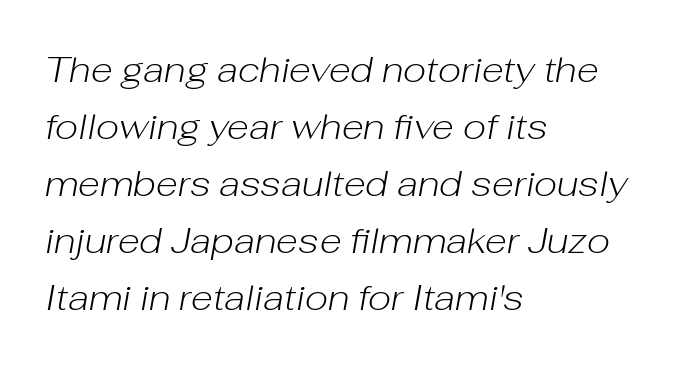
{"italic": "yes", "lean": "right", "slant_degrees": 10, "bold": "no", "weight": "light", "width": "normal", "stroke_contrast": "low", "x_height": "medium", "monospaced": "no", "underline": "no", "align": "left", "line_spacing": "normal", "line_spacing_ratio": 1.58, "letter_spacing": "normal", "letter_spacing_em": 0.0, "glyph_px": 36}
